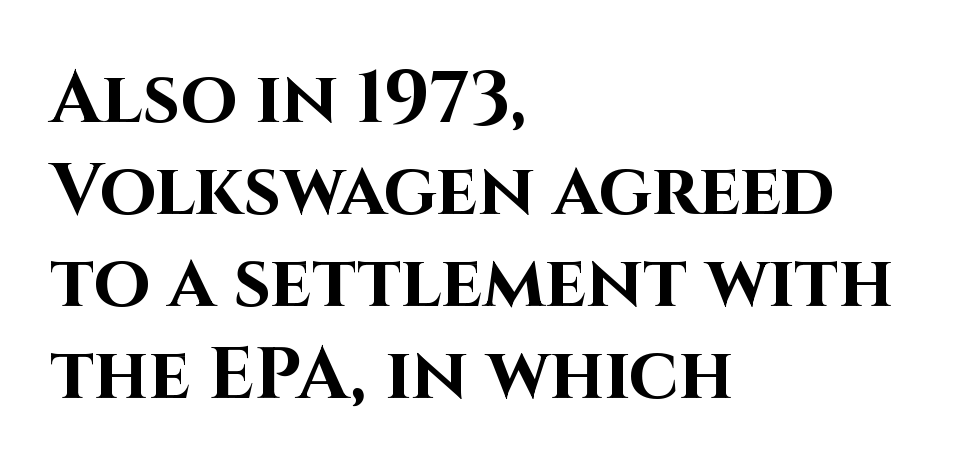
{"serif": "no", "italic": "no", "bold": "yes", "weight": "bold", "width": "normal", "stroke_contrast": "high", "x_height": "large", "monospaced": "no", "underline": "no", "align": "left", "line_spacing": "normal", "line_spacing_ratio": 1.26, "letter_spacing": "normal", "letter_spacing_em": 0.0, "glyph_px": 73}
